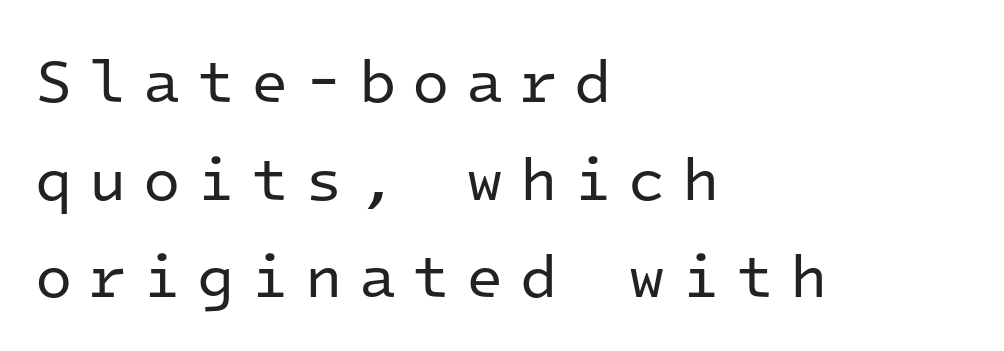
{"serif": "no", "italic": "no", "bold": "no", "weight": "regular", "width": "normal", "stroke_contrast": "low", "x_height": "medium", "monospaced": "yes", "underline": "no", "align": "left", "line_spacing": "normal", "line_spacing_ratio": 1.6, "letter_spacing": "wide", "letter_spacing_em": 0.27, "glyph_px": 61}
